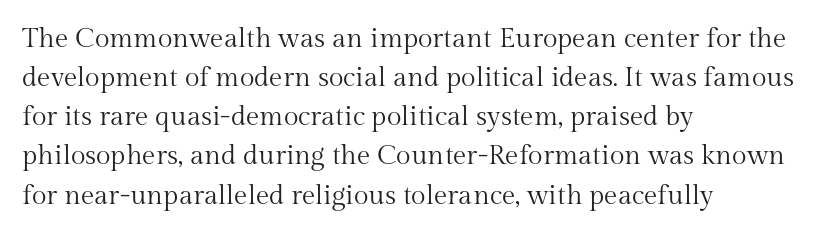
{"italic": "no", "bold": "no", "underline": "no", "align": "left", "line_spacing": "normal", "line_spacing_ratio": 1.45, "letter_spacing": "normal", "letter_spacing_em": 0.0, "glyph_px": 27}
